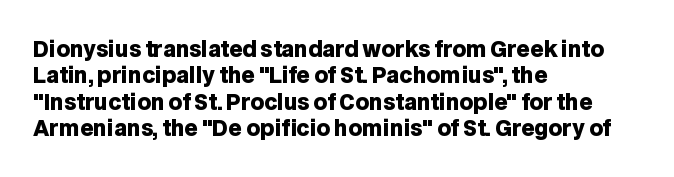
What weight is shown? A full bold with thick strokes. The lettering holds an erect, upright posture throughout. Plain, unruled lines of type. The rendering keeps characters at their native spacing. Leading: standard.
